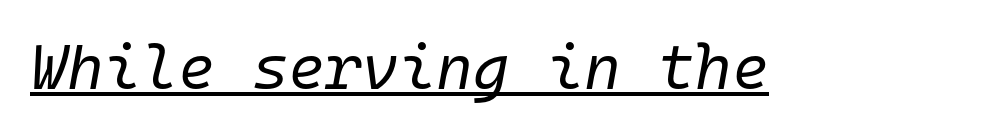
{"italic": "yes", "lean": "right", "slant_degrees": 10, "bold": "no", "weight": "regular", "width": "normal", "stroke_contrast": "low", "x_height": "medium", "monospaced": "yes", "underline": "yes", "letter_spacing": "normal", "letter_spacing_em": 0.0, "glyph_px": 63}
